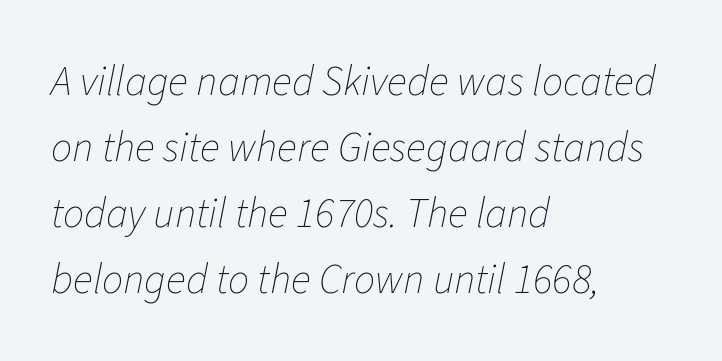
The image shows 42 px thin type, italic (leaning right); set left-aligned, normal line spacing (1.57x), normal letter spacing, not underlined; low stroke contrast and a medium x-height.
